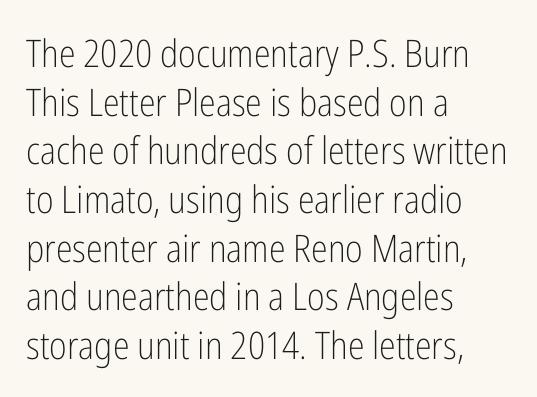
Q: Is the text bold? A: No.
Q: Is the text italic (slanted)? A: No, it is upright.
Q: Is the typeface a serif or a sans-serif typeface? A: Sans-serif.
Q: Is the text underlined? A: No.
Q: How is the paragraph aligned? A: Left-aligned.
Q: Is the spacing between letters normal or unusually wide? A: Normal.
Q: Is the spacing between lines tight, normal or loose? A: Normal.
Q: Width (condensed, normal, or wide)? A: Condensed.
Q: Stroke contrast? A: Low.
Q: x-height? A: Medium.
Q: Monospaced? A: No.
